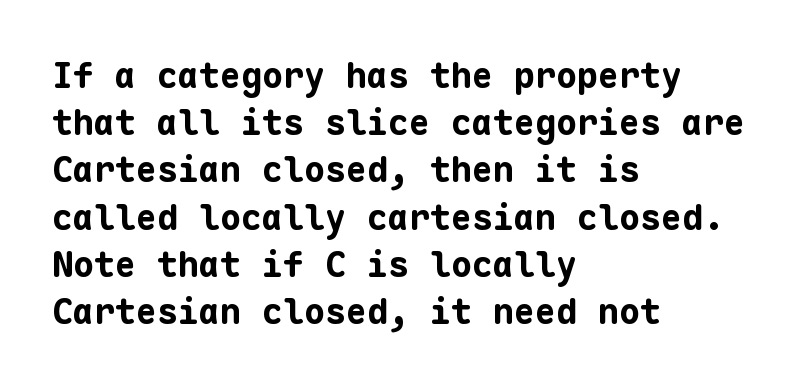
Classification — sans serif. Does the weight exceed regular? Yes, all the way to bold. Only glyphs here, with clear space below each row. Tracking value appears to be zero — textbook default spacing.
